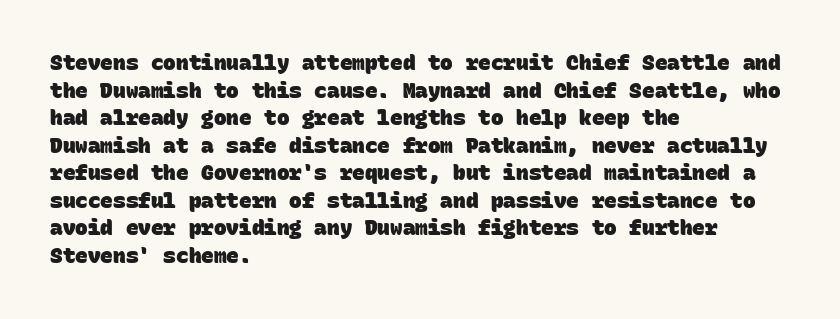
{"bold": "yes", "underline": "no", "align": "left", "line_spacing": "normal", "line_spacing_ratio": 1.31, "letter_spacing": "normal", "letter_spacing_em": 0.0, "glyph_px": 21}
